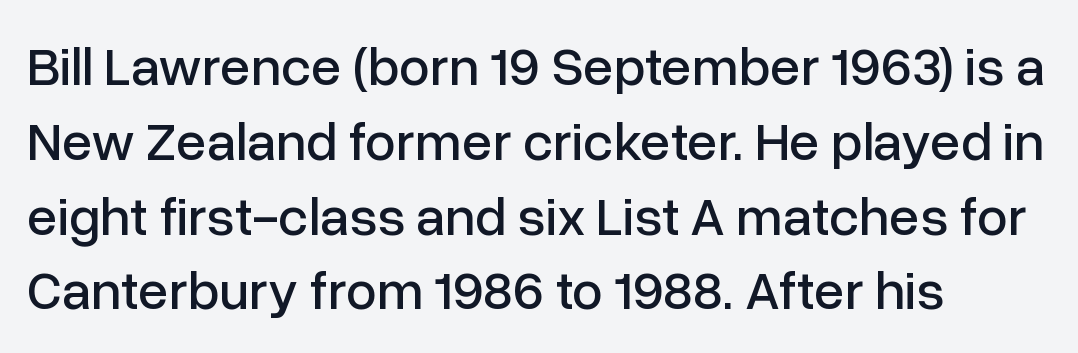
This block has exactly the height ordinary leading produces. Note: no serifs on the glyphs. All the whitespace from short lines collects on the right. Compared with typical body copy, the letter spacing here is the same. Is there any slant? The stems are plumb. Is this a fixed-width face? No — the glyphs have proportional, varying widths.
